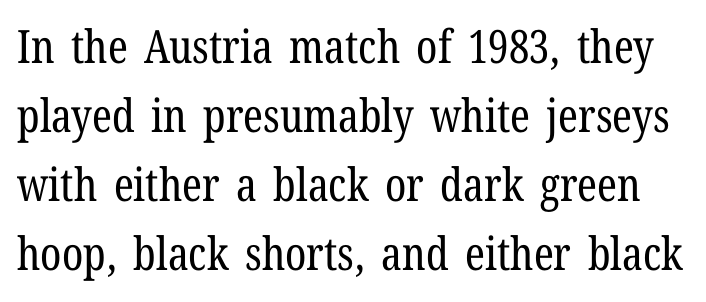
What's the leading like? Ordinary, nothing unusual. This is not heavy type; no bold has been used. You can tell it's not italic because the verticals are truly vertical. These lines are composed in type with serifs.
